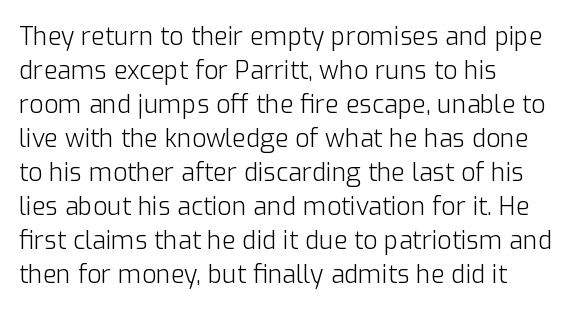
A normal amount of white space separates one row of letters from the next. Honestly, the letter spacing is just normal — you wouldn't notice it. The font's upright variant was chosen for this text. Is this a heavy cut? Hardly; it is regular or lighter. Caption: multi-line text, flush left, ragged right.
